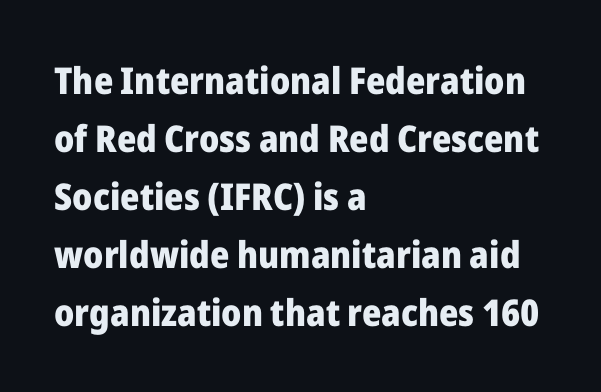
Q: Is the text bold? A: Yes.
Q: Is the text italic (slanted)? A: No, it is upright.
Q: Is the typeface a serif or a sans-serif typeface? A: Sans-serif.
Q: Is the text underlined? A: No.
Q: How is the paragraph aligned? A: Left-aligned.
Q: Is the spacing between letters normal or unusually wide? A: Normal.
Q: Is the spacing between lines tight, normal or loose? A: Normal.
Q: Width (condensed, normal, or wide)? A: Normal.
Q: Stroke contrast? A: Low.
Q: x-height? A: Medium.
Q: Monospaced? A: No.
